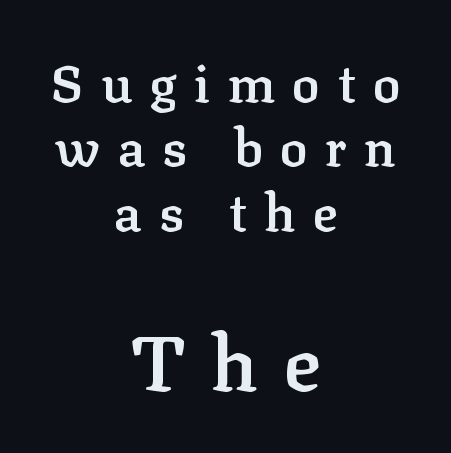
Set as a demibold, roughly 600 on the weight scale. Visually the block forms a symmetrical silhouette, jagged on both flanks. Here the second block reads like a headline and the first like body copy. Vertical strokes here are truly vertical. The rendering inserts visible extra space after every character. Glance below the letters and you will spot only blank space.
